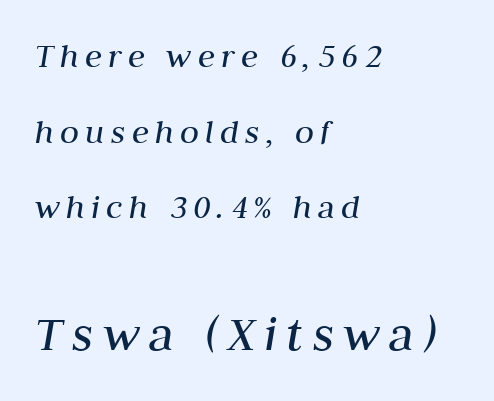
Does the bottom block carry the larger type? Yes, it does. Does the leading feel generous? Absolutely, it's lavish. Looks like regular typesetting: each glyph gets only the width it needs. The strokes carry an ordinary text weight at most. The area under the type is left untouched. Line beginnings align vertically; line endings do not.
